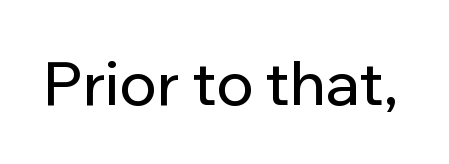
Q: Is the text italic (slanted)? A: No, it is upright.
Q: Is the typeface a serif or a sans-serif typeface? A: Sans-serif.
Q: Is the text underlined? A: No.
Q: Is the spacing between letters normal or unusually wide? A: Normal.
Q: Width (condensed, normal, or wide)? A: Normal.
Q: Stroke contrast? A: Low.
Q: x-height? A: Medium.
Q: Monospaced? A: No.
